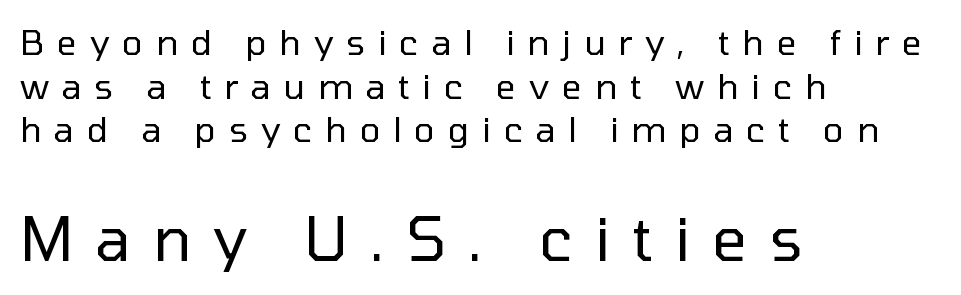
The glyphs are unaccompanied by any horizontal stroke below them. The compositor pushed each line to the left boundary. The weight would be labelled regular, book, light, or lighter still. A normal amount of white space separates one row of letters from the next. The horizontal fit of the characters is loose and conspicuously gappy. Visually, the bottom section dominates because its glyphs are scaled up.
